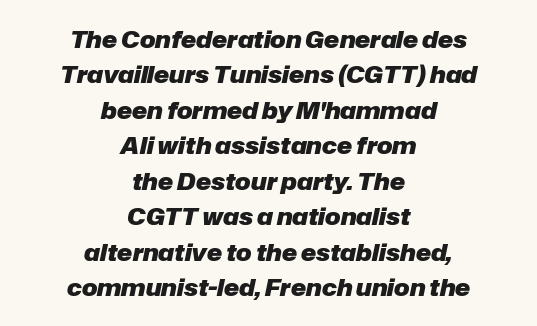
The paragraph has two soft edges and a firm central axis. The letters are bold, with thick, heavy strokes. Letter spacing: default. Does the leading feel generous? No, just average.
